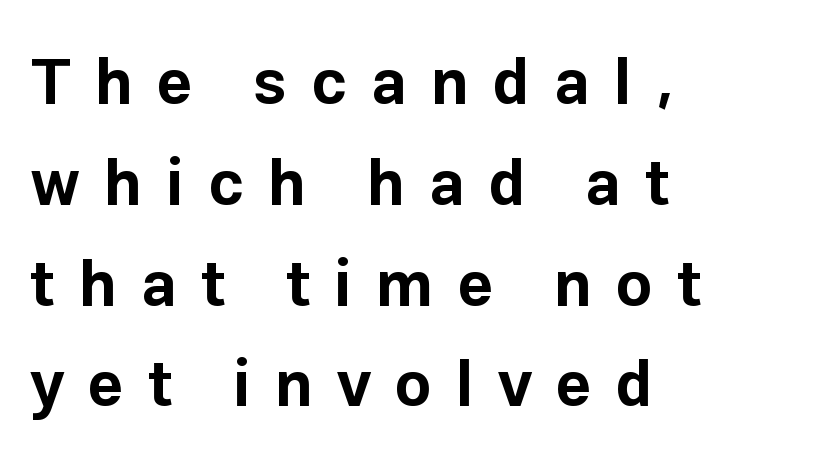
Q: Is the text bold? A: Yes.
Q: Is the text italic (slanted)? A: No, it is upright.
Q: Is the typeface a serif or a sans-serif typeface? A: Sans-serif.
Q: Is the text underlined? A: No.
Q: How is the paragraph aligned? A: Left-aligned.
Q: Is the spacing between letters normal or unusually wide? A: Unusually wide.
Q: Is the spacing between lines tight, normal or loose? A: Normal.
Q: Width (condensed, normal, or wide)? A: Normal.
Q: Stroke contrast? A: Low.
Q: x-height? A: Medium.
Q: Monospaced? A: No.
